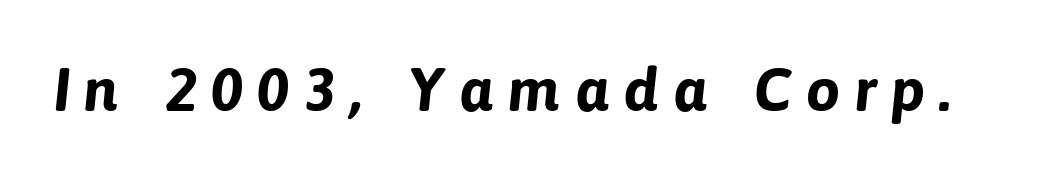
Q: Is the text bold? A: Yes.
Q: Is the typeface a serif or a sans-serif typeface? A: Sans-serif.
Q: Is the text underlined? A: No.
Q: Is the spacing between letters normal or unusually wide? A: Unusually wide.
Q: Width (condensed, normal, or wide)? A: Normal.
Q: Stroke contrast? A: Low.
Q: x-height? A: Medium.
Q: Monospaced? A: No.
